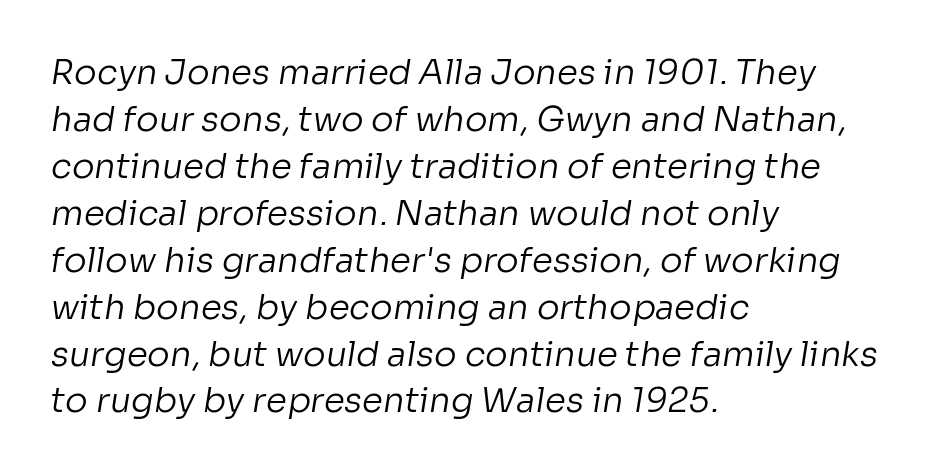
Q: Is the text bold? A: No.
Q: Is the typeface a serif or a sans-serif typeface? A: Sans-serif.
Q: Is the text underlined? A: No.
Q: How is the paragraph aligned? A: Left-aligned.
Q: Is the spacing between letters normal or unusually wide? A: Normal.
Q: Is the spacing between lines tight, normal or loose? A: Normal.
Q: Width (condensed, normal, or wide)? A: Normal.
Q: Stroke contrast? A: Low.
Q: x-height? A: Medium.
Q: Monospaced? A: No.
